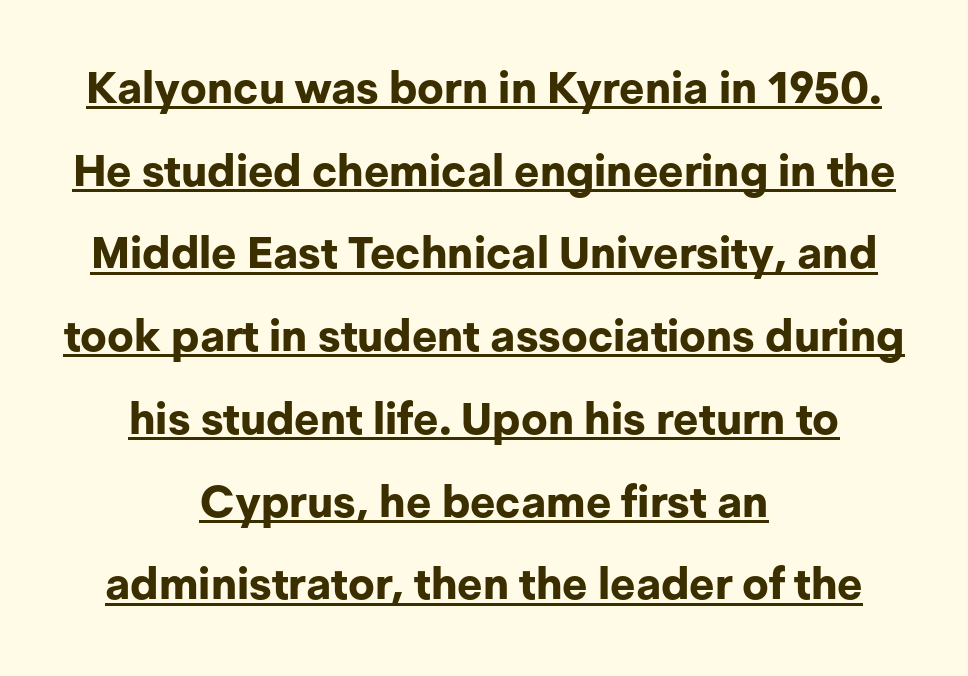
Nothing unusual about the tracking: characters are spaced as the font intends. Grotesque or geometric, the face here clearly has no serifs. One-word summary of the alignment: center. A continuous stroke trails under the words, as in a hyperlink. Typographic density is high because the face is bold.
